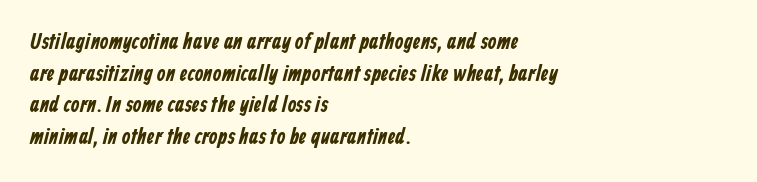
{"underline": "no", "align": "left", "line_spacing": "normal", "line_spacing_ratio": 1.44, "letter_spacing": "normal", "letter_spacing_em": 0.0, "glyph_px": 22}
